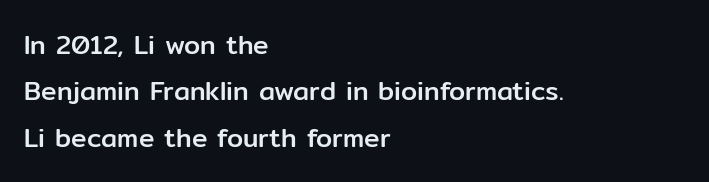
Q: Is the text italic (slanted)? A: No, it is upright.
Q: Is the text underlined? A: No.
Q: How is the paragraph aligned? A: Left-aligned.
Q: Is the spacing between letters normal or unusually wide? A: Normal.
